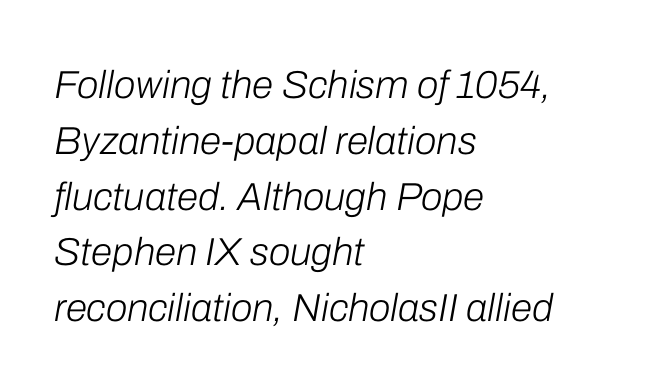
Rendered with sloped, italic letterforms. Vertical spacing — default. This sample has the flowing, uneven cadence of proportional lettering. Default kerning and tracking; the words read as compact shapes. A light-to-regular cut is what we see here.
